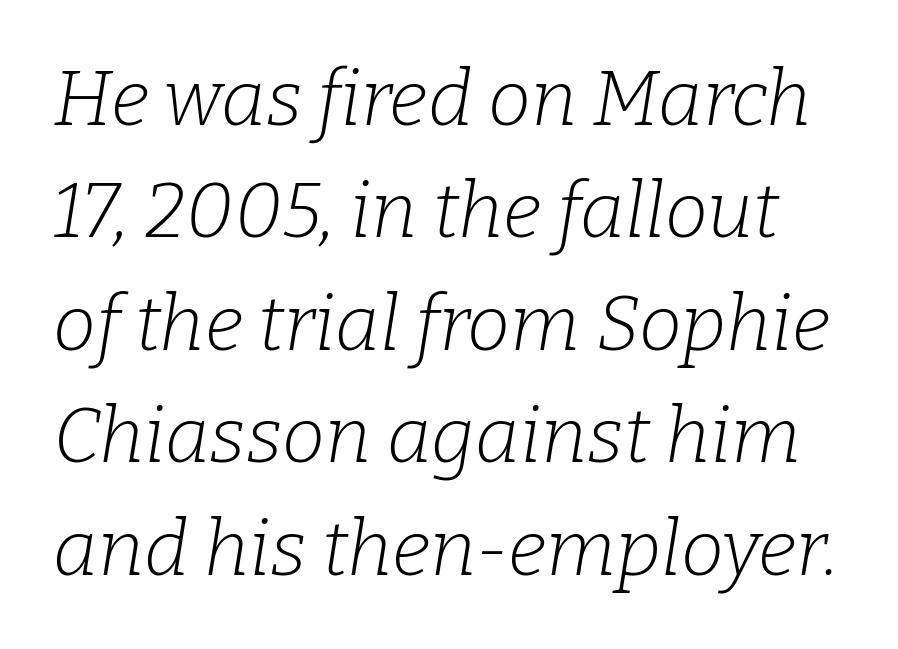
{"serif": "yes", "italic": "yes", "lean": "right", "slant_degrees": 9, "bold": "no", "weight": "light", "width": "normal", "stroke_contrast": "low", "x_height": "medium", "monospaced": "no", "underline": "no", "line_spacing": "normal", "line_spacing_ratio": 1.46, "letter_spacing": "normal", "letter_spacing_em": 0.0, "glyph_px": 77}
